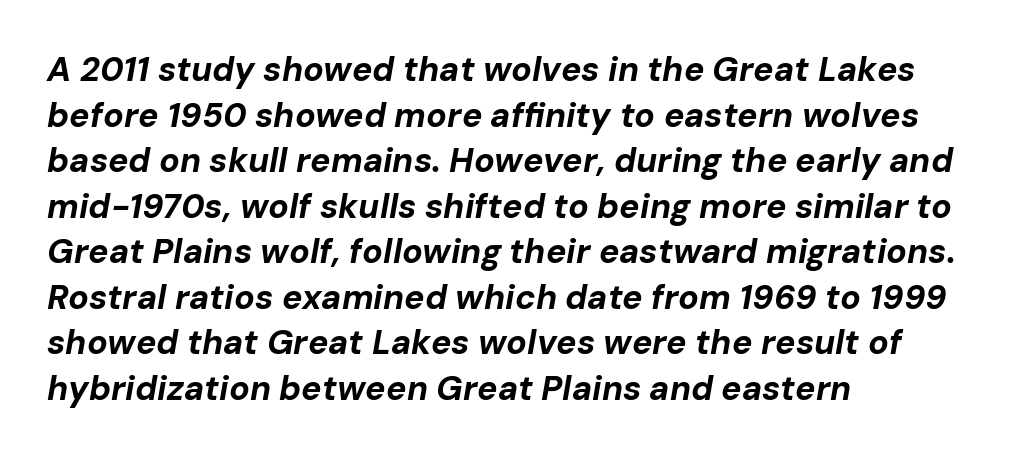
{"italic": "yes", "lean": "right", "slant_degrees": 10, "bold": "yes", "weight": "bold", "width": "normal", "stroke_contrast": "low", "x_height": "medium", "monospaced": "no", "underline": "no", "align": "left", "line_spacing": "normal", "line_spacing_ratio": 1.34, "letter_spacing": "normal", "letter_spacing_em": 0.0, "glyph_px": 34}
